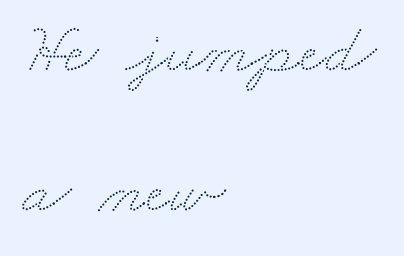
The image shows 71 px wide type; set left-aligned, loose line spacing (1.97x), normal letter spacing, not underlined; low stroke contrast and a small x-height.
